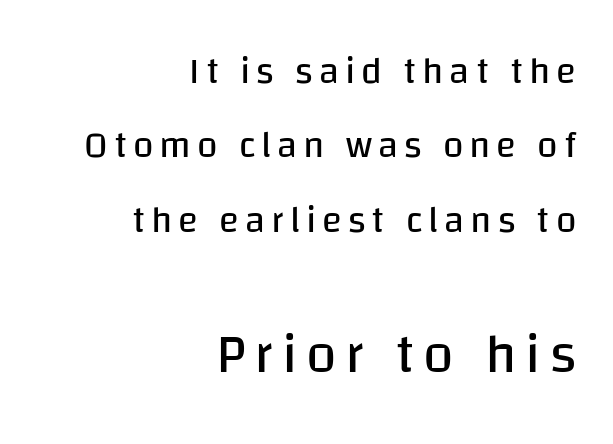
Q: Is the text bold? A: No.
Q: Is the text italic (slanted)? A: No, it is upright.
Q: Is the typeface a serif or a sans-serif typeface? A: Sans-serif.
Q: Is the text underlined? A: No.
Q: How is the paragraph aligned? A: Right-aligned.
Q: Is the spacing between lines tight, normal or loose? A: Loose.
Q: Which block of text is set in a larger size, the first (top) or the second (bottom)? A: The second (bottom) one.
Q: Width (condensed, normal, or wide)? A: Normal.
Q: Stroke contrast? A: Low.
Q: x-height? A: Large.
Q: Monospaced? A: No.
